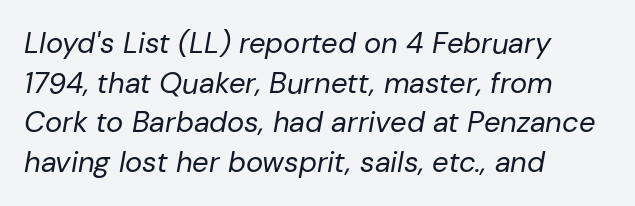
Q: Is the text bold? A: No.
Q: Is the text italic (slanted)? A: Yes, it leans right by about 10 degrees.
Q: Is the text underlined? A: No.
Q: How is the paragraph aligned? A: Left-aligned.
Q: Is the spacing between letters normal or unusually wide? A: Normal.
Q: Is the spacing between lines tight, normal or loose? A: Normal.
Q: Width (condensed, normal, or wide)? A: Normal.
Q: Stroke contrast? A: Low.
Q: x-height? A: Medium.
Q: Monospaced? A: No.
